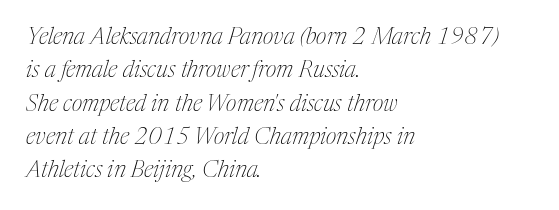
{"italic": "yes", "lean": "right", "slant_degrees": 17, "bold": "no", "underline": "no", "align": "left", "line_spacing": "normal", "line_spacing_ratio": 1.45, "letter_spacing": "normal", "letter_spacing_em": 0.0, "glyph_px": 23}
